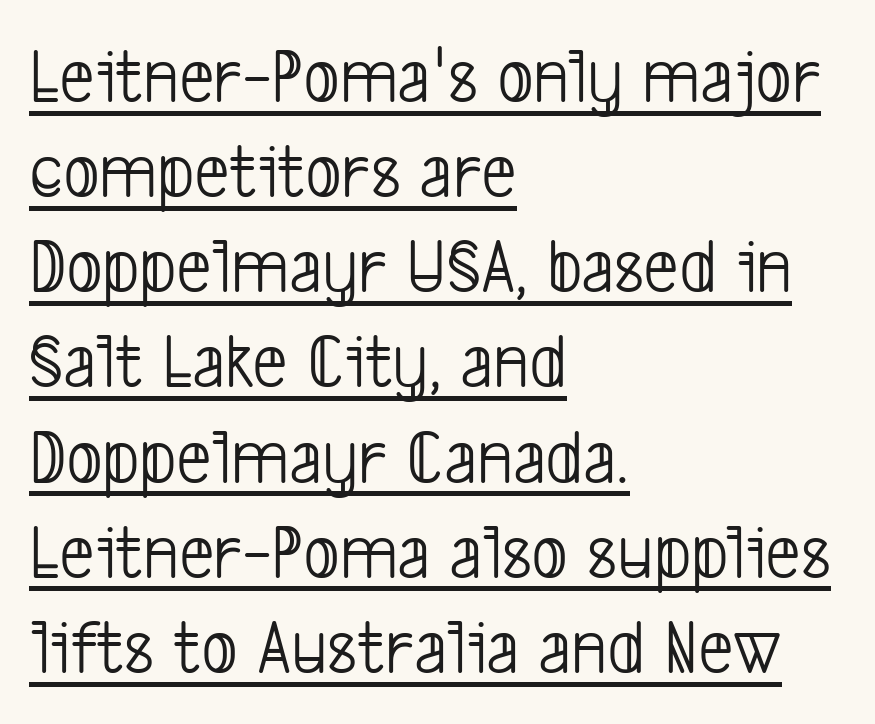
{"serif": "no", "bold": "no", "weight": "light", "width": "condensed", "stroke_contrast": "low", "x_height": "medium", "monospaced": "no", "underline": "yes", "align": "left", "line_spacing_ratio": 1.22, "letter_spacing": "normal", "letter_spacing_em": 0.0, "glyph_px": 78}
